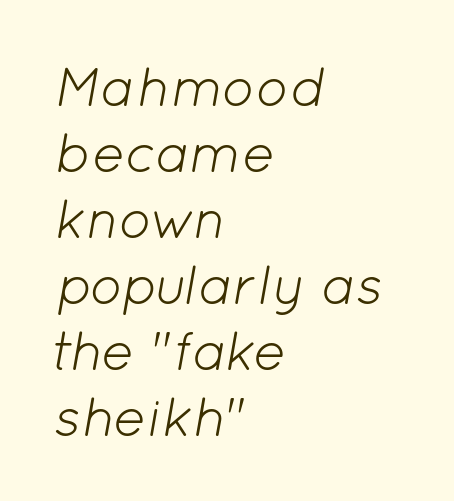
The image shows 55 px light type, italic (leaning right); set left-aligned, line spacing 1.2x, normal letter spacing, not underlined; low stroke contrast and a medium x-height.
